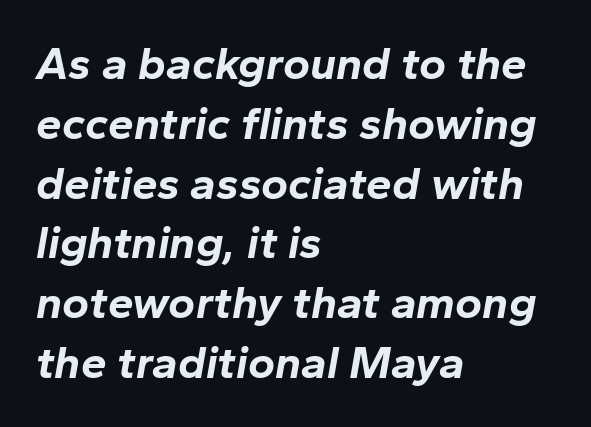
Weight check: bold — yes, fully. Each letter keeps its own natural width here, so spacing adapts to shape. One glance says typical: line gaps are just what's usual. Typeset ragged right — the left edge is the straight one. The area under the type is left untouched.
